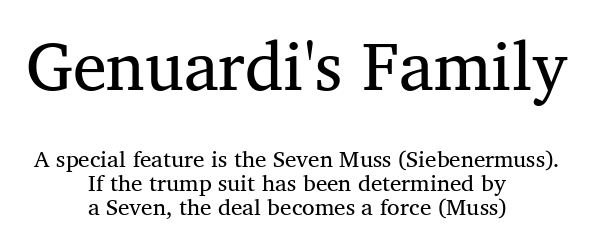
Q: Is the text bold? A: No.
Q: Is the typeface a serif or a sans-serif typeface? A: Serif.
Q: Is the text underlined? A: No.
Q: How is the paragraph aligned? A: Centered.
Q: Is the spacing between letters normal or unusually wide? A: Normal.
Q: Is the spacing between lines tight, normal or loose? A: Tight.
Q: Which block of text is set in a larger size, the first (top) or the second (bottom)? A: The first (top) one.
Q: Width (condensed, normal, or wide)? A: Normal.
Q: Stroke contrast? A: Medium.
Q: x-height? A: Medium.
Q: Monospaced? A: No.
